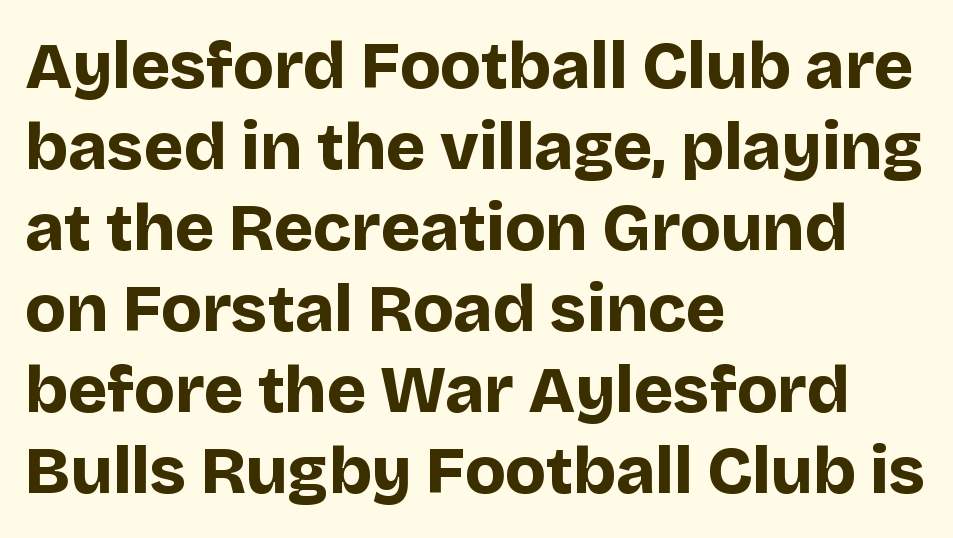
The image shows 67 px bold sans-serif type, upright; set left-aligned, line spacing 1.21x, normal letter spacing, not underlined; low stroke contrast and a large x-height.
